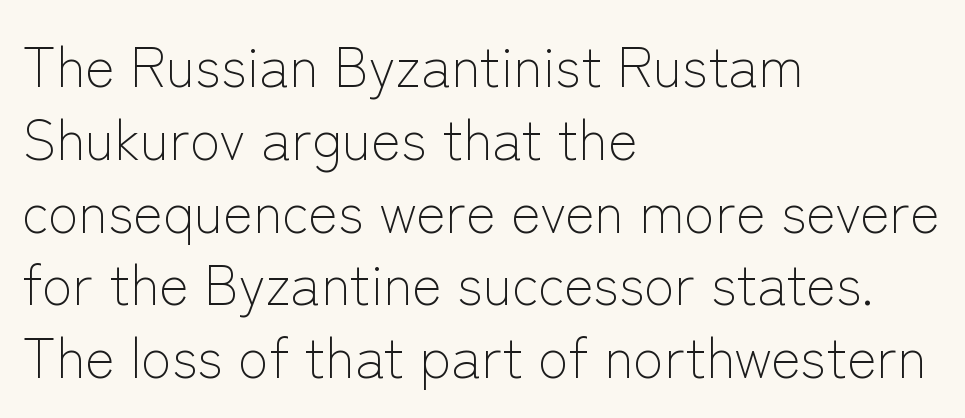
Stroke thickness stays within the range of a standard reading face or lighter. Italic: no, the glyphs are upright roman. You could not count columns in this text — the font is proportionally spaced. The words here are not underlined.
